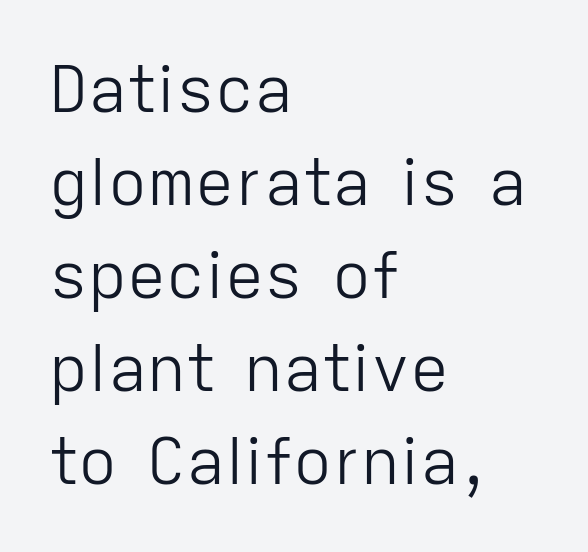
Q: Is the text bold? A: No.
Q: Is the text italic (slanted)? A: No, it is upright.
Q: Is the typeface a serif or a sans-serif typeface? A: Sans-serif.
Q: Is the text underlined? A: No.
Q: How is the paragraph aligned? A: Left-aligned.
Q: Is the spacing between letters normal or unusually wide? A: Normal.
Q: Is the spacing between lines tight, normal or loose? A: Normal.
Q: Width (condensed, normal, or wide)? A: Normal.
Q: Stroke contrast? A: Low.
Q: x-height? A: Medium.
Q: Monospaced? A: No.
